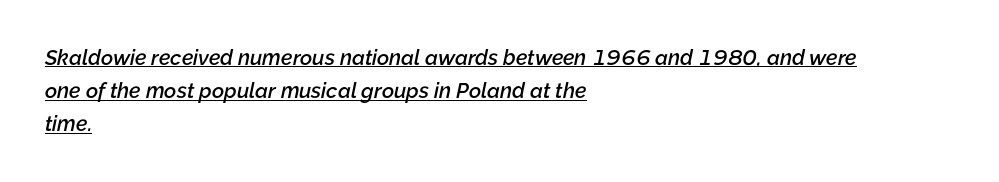
Baseline-to-baseline distance is the conventional proportion of letter height. The typesetting leans somewhat heavy: a semibold. This is oblique type, the kind used for emphasis or titles. A typesetter would call this zero additional tracking. A baseline rule has been typeset under these characters.
